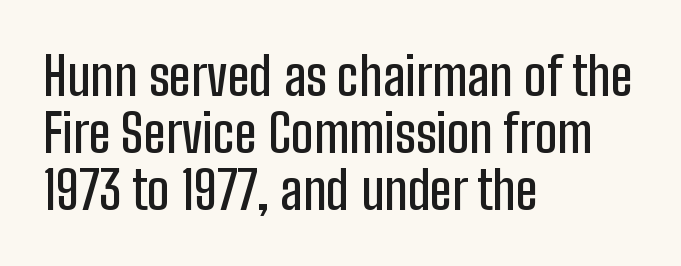
Q: Is the text italic (slanted)? A: No, it is upright.
Q: Is the typeface a serif or a sans-serif typeface? A: Sans-serif.
Q: Is the text underlined? A: No.
Q: How is the paragraph aligned? A: Left-aligned.
Q: Is the spacing between letters normal or unusually wide? A: Normal.
Q: Is the spacing between lines tight, normal or loose? A: Tight.
Q: Width (condensed, normal, or wide)? A: Condensed.
Q: Stroke contrast? A: Low.
Q: x-height? A: Medium.
Q: Monospaced? A: No.
